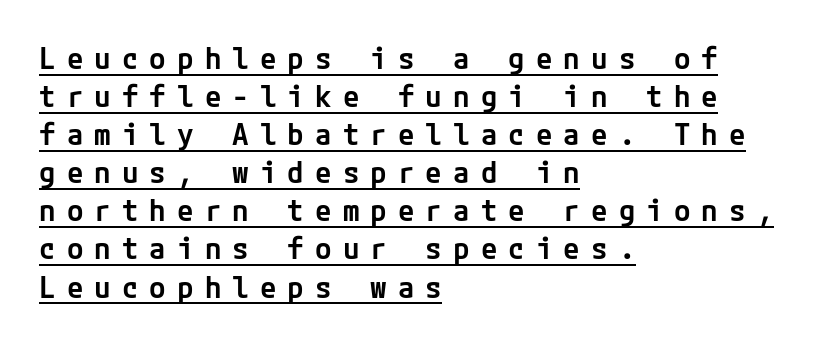
Q: Is the text bold? A: Semi-bold.
Q: Is the text italic (slanted)? A: No, it is upright.
Q: Is the typeface a serif or a sans-serif typeface? A: Sans-serif.
Q: Is the text underlined? A: Yes.
Q: How is the paragraph aligned? A: Left-aligned.
Q: Is the spacing between letters normal or unusually wide? A: Unusually wide.
Q: Is the spacing between lines tight, normal or loose? A: Normal.
Q: Width (condensed, normal, or wide)? A: Normal.
Q: Stroke contrast? A: Low.
Q: x-height? A: Medium.
